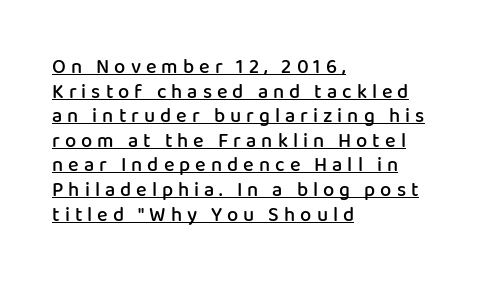
Q: Is the text bold? A: Semi-bold.
Q: Is the text italic (slanted)? A: No, it is upright.
Q: Is the text underlined? A: Yes.
Q: How is the paragraph aligned? A: Left-aligned.
Q: Is the spacing between letters normal or unusually wide? A: Unusually wide.
